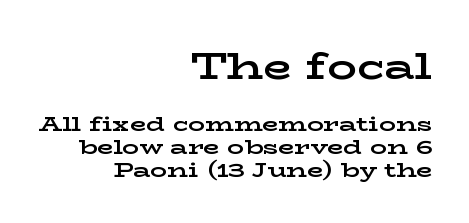
The image shows 37 px bold, wide serif type, upright; set right-aligned, tight line spacing (1.09x), normal letter spacing, not underlined; the first (top) block is 1.76x larger; low stroke contrast and a medium x-height.
